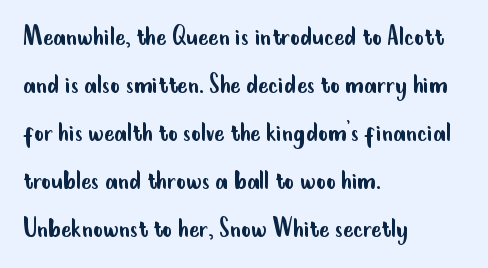
{"serif": "no", "italic": "no", "bold": "no", "weight": "regular", "width": "condensed", "stroke_contrast": "low", "x_height": "small", "monospaced": "no", "underline": "no", "align": "left", "line_spacing": "normal", "line_spacing_ratio": 1.6, "letter_spacing": "normal", "letter_spacing_em": 0.0, "glyph_px": 30}
